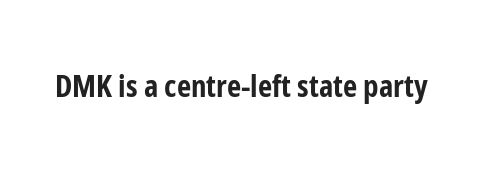
The image shows 31 px bold, condensed sans-serif type, upright; set normal letter spacing, not underlined; low stroke contrast and a medium x-height.
